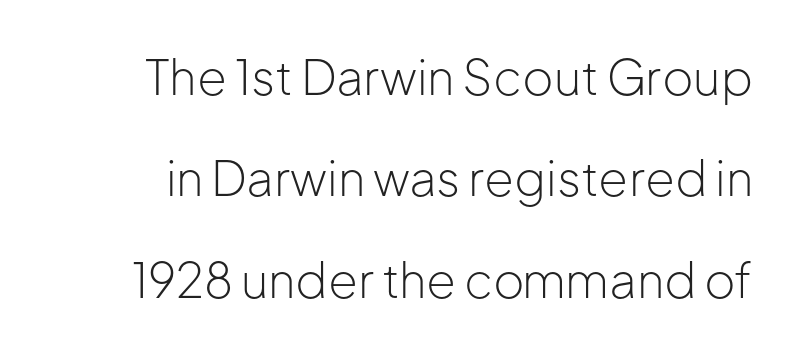
{"serif": "no", "italic": "no", "bold": "no", "weight": "light", "width": "normal", "stroke_contrast": "low", "x_height": "medium", "monospaced": "no", "underline": "no", "line_spacing": "loose", "line_spacing_ratio": 2.11, "letter_spacing": "normal", "letter_spacing_em": 0.0, "glyph_px": 48}
